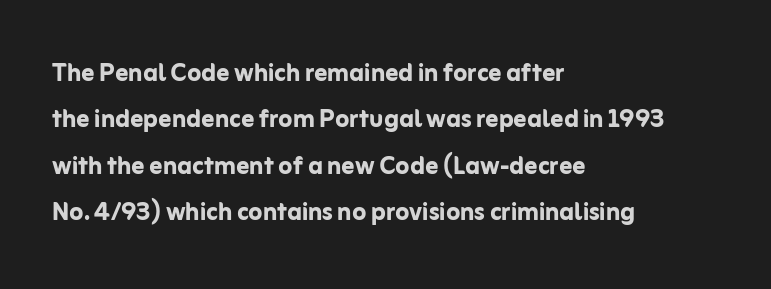
The area under the type is left untouched. Caption: standard tracking, unaltered. Students, this is bold: see how much ink each stroke carries. This sample uses an upright cut, with every glyph sitting square on the baseline. These lines are rendered in a variable-pitch font. Font category for this specimen: sans-serif.
